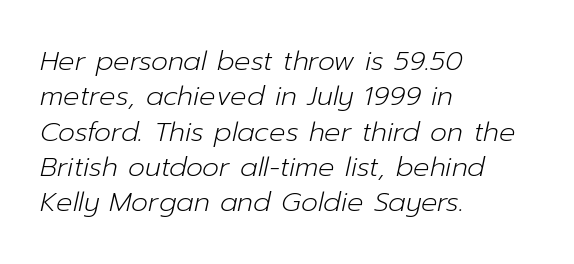
{"italic": "yes", "lean": "right", "slant_degrees": 12, "bold": "no", "underline": "no", "align": "left", "line_spacing": "normal", "line_spacing_ratio": 1.31, "letter_spacing": "normal", "letter_spacing_em": 0.0, "glyph_px": 27}
